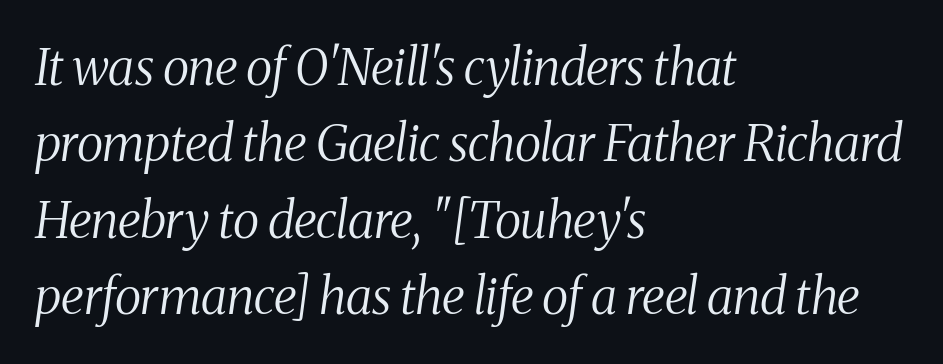
{"serif": "yes", "italic": "yes", "lean": "right", "slant_degrees": 8, "bold": "no", "weight": "regular", "width": "condensed", "stroke_contrast": "medium", "x_height": "medium", "monospaced": "no", "underline": "no", "align": "left", "line_spacing": "normal", "line_spacing_ratio": 1.53, "letter_spacing": "normal", "letter_spacing_em": 0.0, "glyph_px": 50}
